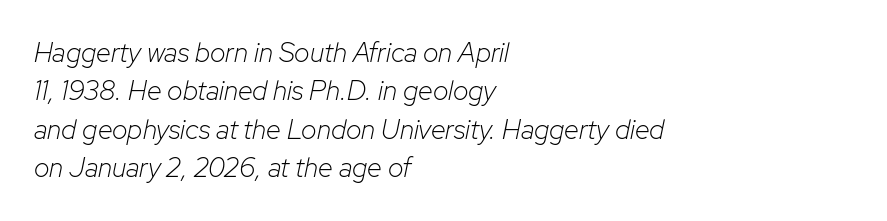
{"italic": "yes", "lean": "right", "slant_degrees": 12, "bold": "no", "underline": "no", "align": "left", "line_spacing": "normal", "line_spacing_ratio": 1.42, "letter_spacing": "normal", "letter_spacing_em": 0.0, "glyph_px": 27}
